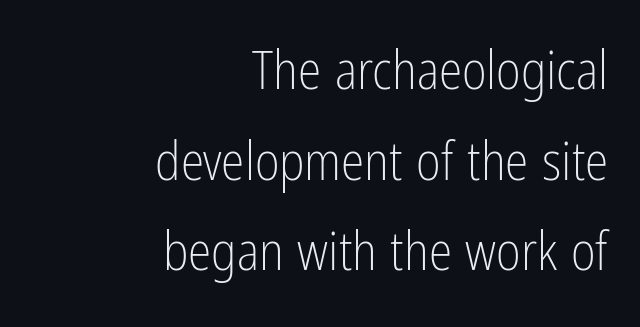
A roman cut, with each character standing at attention. The letterforms sit shoulder to shoulder at normal distance. Heft: none added — not bold. A bare baseline throughout the passage. The ragged edge is on the left, which tells us the setting is flush right. Type style note: lacks serifs.
